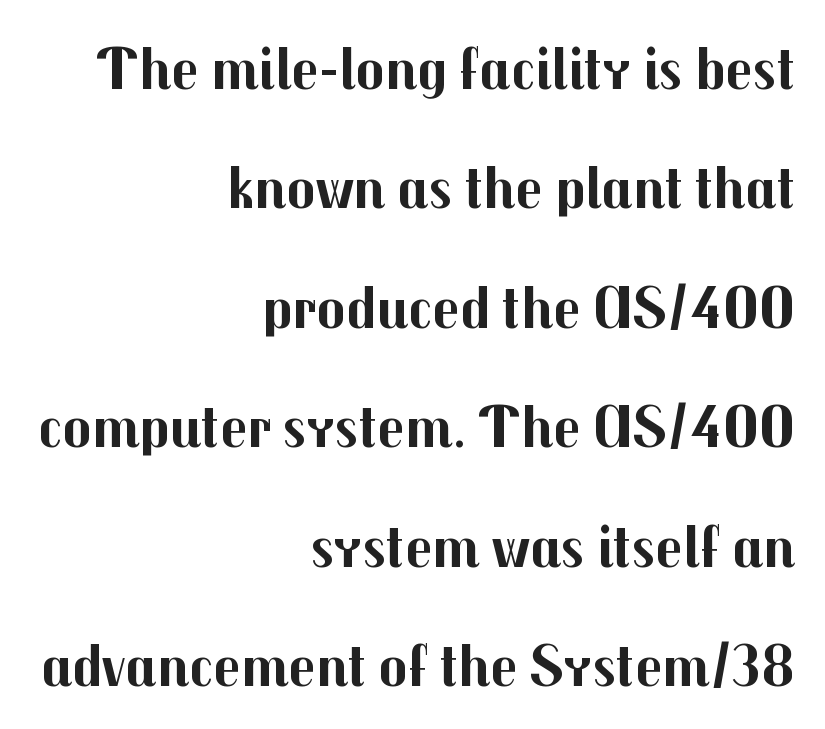
The image shows 60 px bold sans-serif type, upright; set right-aligned, loose line spacing (1.99x), normal letter spacing, not underlined; medium stroke contrast and a medium x-height.
